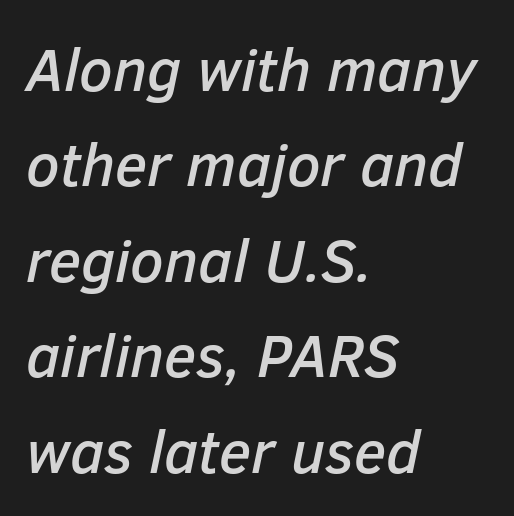
{"italic": "yes", "lean": "right", "slant_degrees": 12, "width": "normal", "stroke_contrast": "low", "x_height": "medium", "monospaced": "no", "underline": "no", "align": "left", "line_spacing": "normal", "line_spacing_ratio": 1.59, "letter_spacing": "normal", "letter_spacing_em": 0.0, "glyph_px": 60}
